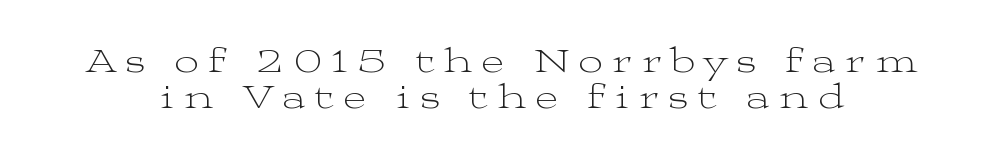
Q: Is the text bold? A: No.
Q: Is the text italic (slanted)? A: No, it is upright.
Q: Is the typeface a serif or a sans-serif typeface? A: Serif.
Q: Is the text underlined? A: No.
Q: Is the spacing between letters normal or unusually wide? A: Unusually wide.
Q: Is the spacing between lines tight, normal or loose? A: Tight.
Q: Width (condensed, normal, or wide)? A: Wide.
Q: Stroke contrast? A: Medium.
Q: x-height? A: Medium.
Q: Monospaced? A: No.
